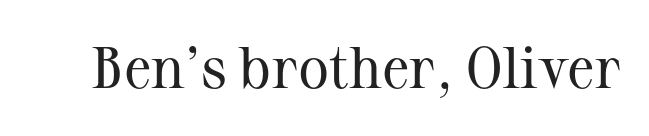
The image shows 58 px regular-weight serif type, upright; set normal letter spacing, not underlined; medium stroke contrast and a medium x-height.
